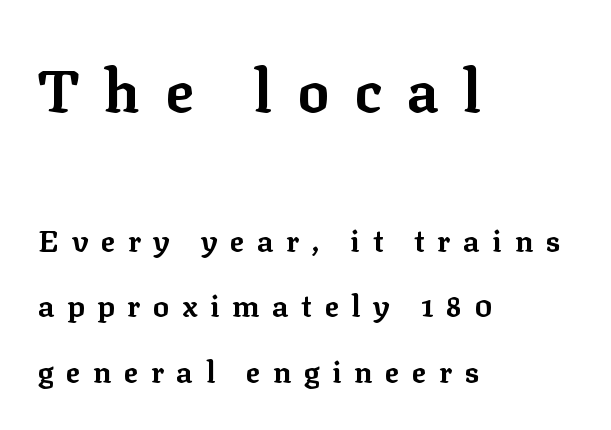
The designer dialed line spacing up above the default. These lines are rendered in a variable-pitch font. Which margin do the lines hug? The left one — the right edge is uneven. Do the letters lean? They stand straight.
